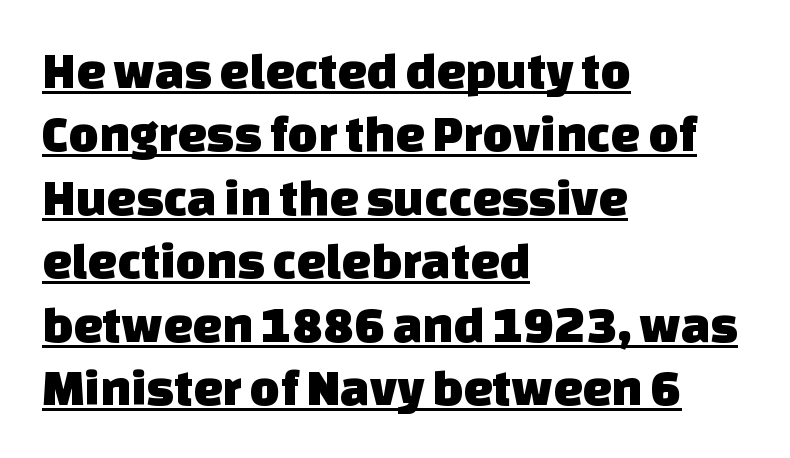
The image shows 52 px sans-serif type; set left-aligned, line spacing 1.22x, normal letter spacing, underlined; low stroke contrast and a large x-height.
